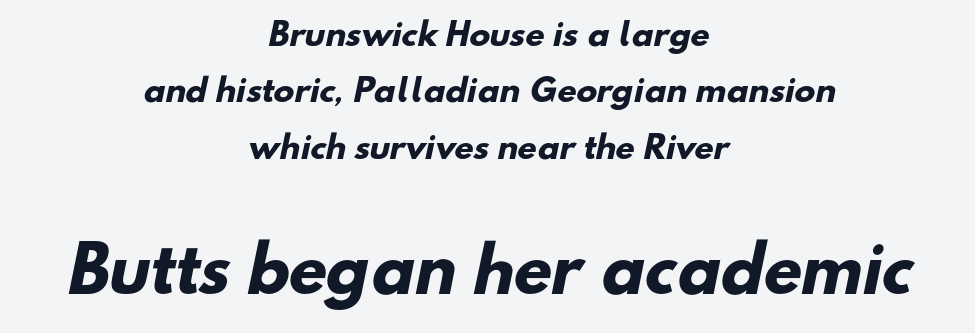
The passage shown begins with its smaller block and ends with its larger one. A full-strength bold gives these letters their thick strokes. This sample has the flowing, uneven cadence of proportional lettering. This is sans-serif lettering, the kind often seen on screens and signage. The specimen omits any rule beneath the text block's lines.
